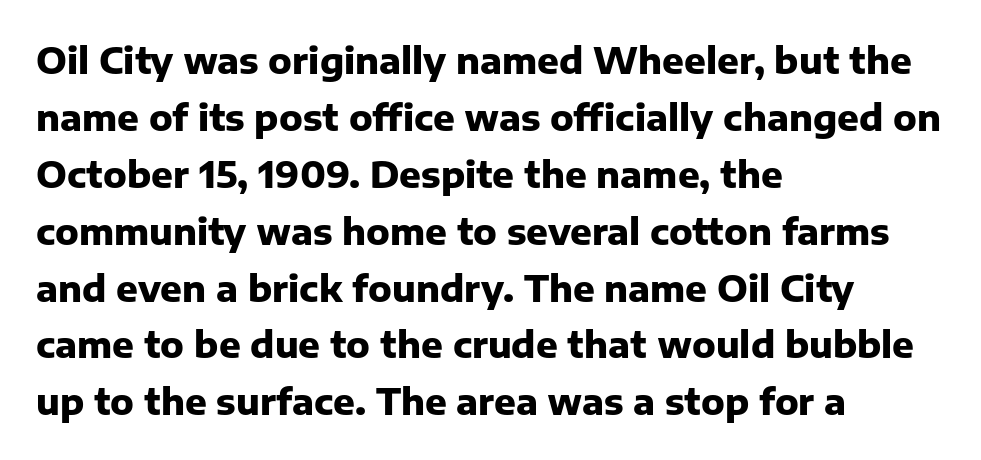
Spacing verdict: proportional, widths tailored to each character. The gap between lines stays unmarked. The compositor pushed each line to the left boundary. This rendering employs a face without finishing strokes, i.e., a sans-serif. Tracking here is standard; glyphs follow each other at the usual distance.
